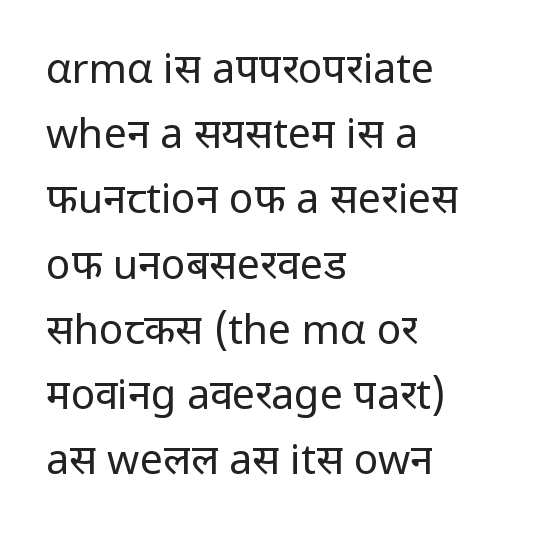
This sample uses an upright cut, with every glyph sitting square on the baseline. This sample uses plain, unmodified letter spacing. Each letter keeps its own natural width here, so spacing adapts to shape. The face used here is a sans, in the tradition of grotesques and geometrics.
